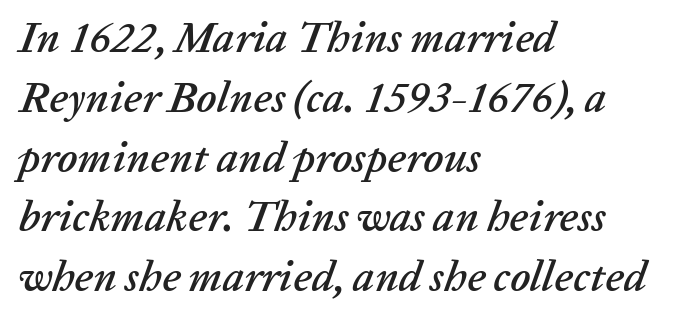
Q: Is the text italic (slanted)? A: Yes, it leans right by about 20 degrees.
Q: Is the text underlined? A: No.
Q: How is the paragraph aligned? A: Left-aligned.
Q: Is the spacing between letters normal or unusually wide? A: Normal.
Q: Is the spacing between lines tight, normal or loose? A: Normal.
Q: Width (condensed, normal, or wide)? A: Normal.
Q: Stroke contrast? A: Low.
Q: x-height? A: Medium.
Q: Monospaced? A: No.
